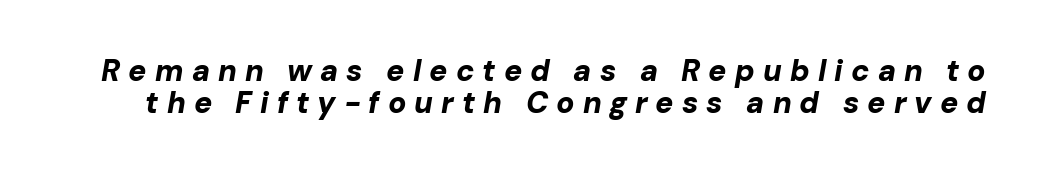
Q: Is the text bold? A: Yes.
Q: Is the text italic (slanted)? A: Yes, it leans right by about 10 degrees.
Q: Is the text underlined? A: No.
Q: Is the spacing between letters normal or unusually wide? A: Unusually wide.
Q: Is the spacing between lines tight, normal or loose? A: Tight.
Q: Width (condensed, normal, or wide)? A: Normal.
Q: Stroke contrast? A: Low.
Q: x-height? A: Medium.
Q: Monospaced? A: No.
